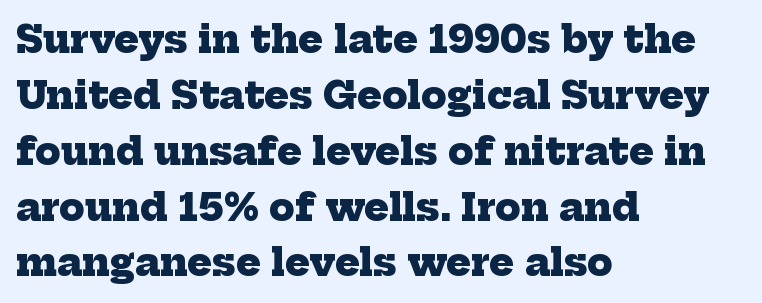
The block of text has a typical density, with ordinary space between rows. Reading down the block, your eye returns to a fixed left position each line. Glance below the letters and you will spot only blank space. Check where the strokes stop: tiny serifs finish them off. Each word holds together tightly as a unit, with standard inter-letter gaps.
